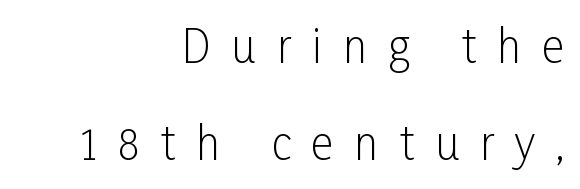
Q: Is the text bold? A: No.
Q: Is the text italic (slanted)? A: No, it is upright.
Q: Is the typeface a serif or a sans-serif typeface? A: Sans-serif.
Q: Is the text underlined? A: No.
Q: How is the paragraph aligned? A: Right-aligned.
Q: Is the spacing between letters normal or unusually wide? A: Unusually wide.
Q: Is the spacing between lines tight, normal or loose? A: Loose.
Q: Width (condensed, normal, or wide)? A: Condensed.
Q: Stroke contrast? A: Low.
Q: x-height? A: Medium.
Q: Monospaced? A: No.
